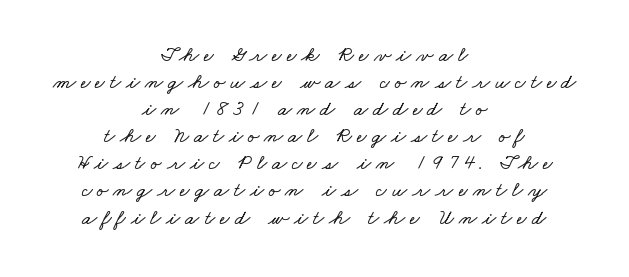
{"underline": "no", "align": "center", "line_spacing": "normal", "line_spacing_ratio": 1.29, "letter_spacing": "wide", "letter_spacing_em": 0.24, "glyph_px": 21}
